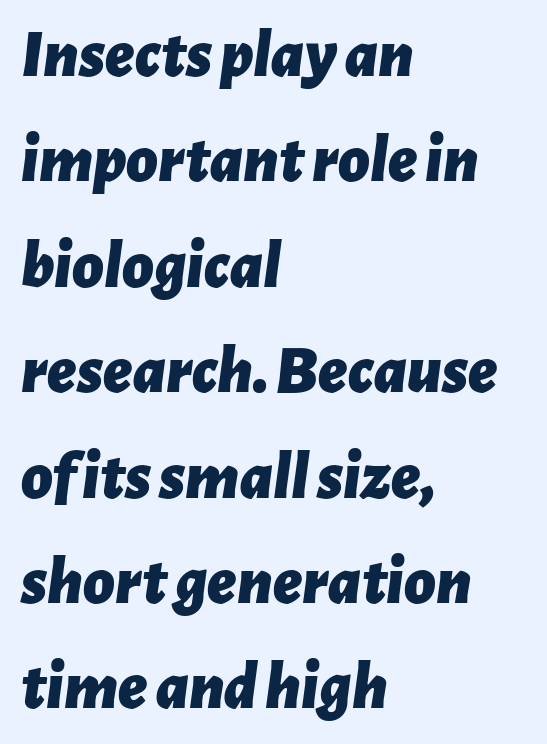
Q: Is the text bold? A: Yes.
Q: Is the text italic (slanted)? A: Yes, it leans right by about 7 degrees.
Q: Is the text underlined? A: No.
Q: How is the paragraph aligned? A: Left-aligned.
Q: Is the spacing between letters normal or unusually wide? A: Normal.
Q: Is the spacing between lines tight, normal or loose? A: Normal.
Q: Width (condensed, normal, or wide)? A: Normal.
Q: Stroke contrast? A: Low.
Q: x-height? A: Medium.
Q: Monospaced? A: No.
